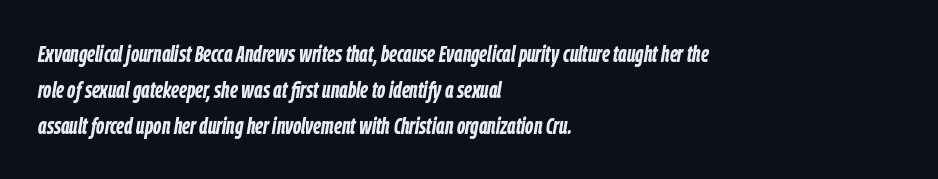
This rendering features lettering with no underline. Does the weight exceed regular? Yes, all the way to bold. Style check: oblique. The rendering anchors every line to the left-hand side. Line spacing here is normal.
